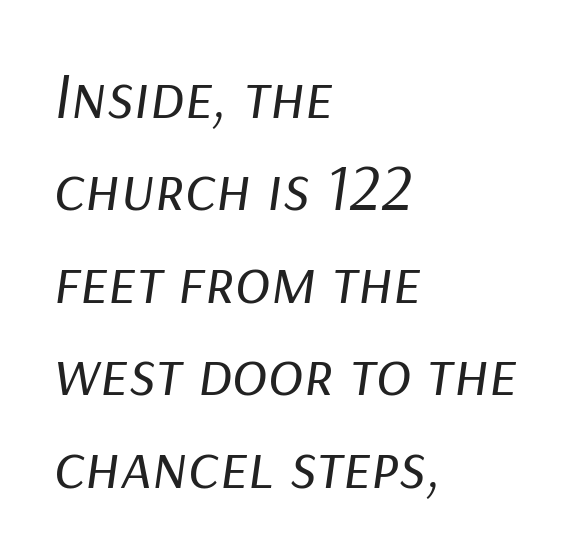
Q: Is the text bold? A: No.
Q: Is the text italic (slanted)? A: Yes, it leans right by about 9 degrees.
Q: Is the text underlined? A: No.
Q: How is the paragraph aligned? A: Left-aligned.
Q: Is the spacing between letters normal or unusually wide? A: Normal.
Q: Is the spacing between lines tight, normal or loose? A: Normal.
Q: Width (condensed, normal, or wide)? A: Normal.
Q: Stroke contrast? A: Low.
Q: x-height? A: Medium.
Q: Monospaced? A: No.
